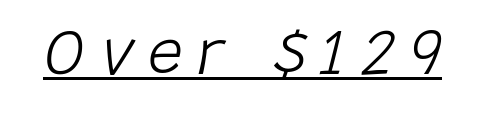
A typesetter would mark this as italic. The face used here is proportionally spaced, like ordinary book or web type. How are the letters spaced? Widely, with obvious added tracking. Every word sits above its own underline. The weight would be labelled regular, book, light, or lighter still.
